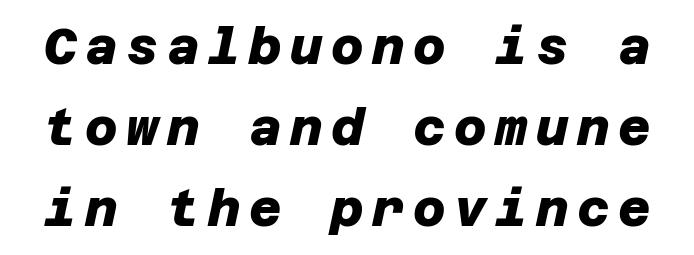
{"serif": "no", "bold": "yes", "weight": "heavy", "width": "normal", "stroke_contrast": "low", "x_height": "large", "underline": "no", "line_spacing": "normal", "line_spacing_ratio": 1.62, "glyph_px": 50}
